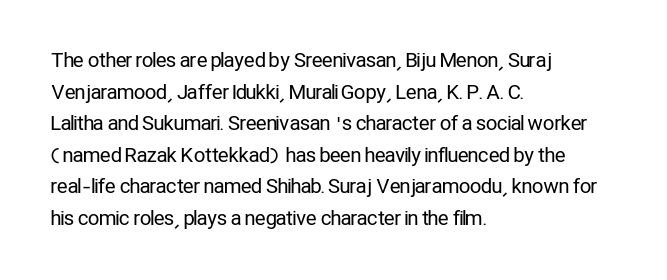
{"italic": "no", "bold": "no", "underline": "no", "align": "left", "line_spacing": "normal", "line_spacing_ratio": 1.58, "letter_spacing": "normal", "letter_spacing_em": 0.0, "glyph_px": 20}
